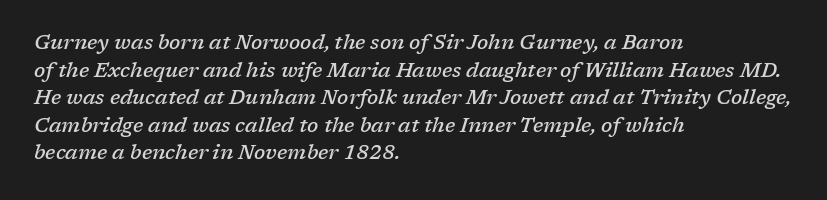
{"italic": "yes", "lean": "right", "slant_degrees": 17, "bold": "semi", "underline": "no", "align": "left", "line_spacing": "normal", "line_spacing_ratio": 1.38, "letter_spacing": "normal", "letter_spacing_em": 0.0, "glyph_px": 20}
